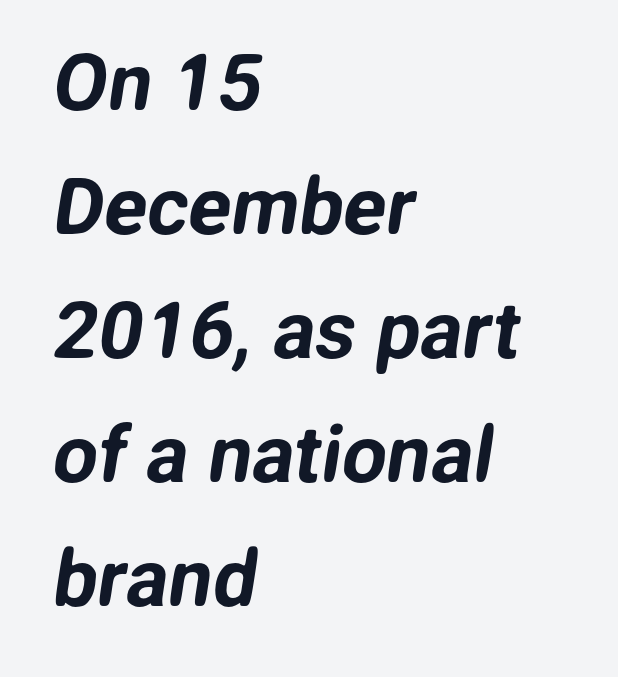
The image shows 79 px sans-serif type; set left-aligned, normal line spacing (1.57x), normal letter spacing, not underlined; low stroke contrast and a medium x-height.
